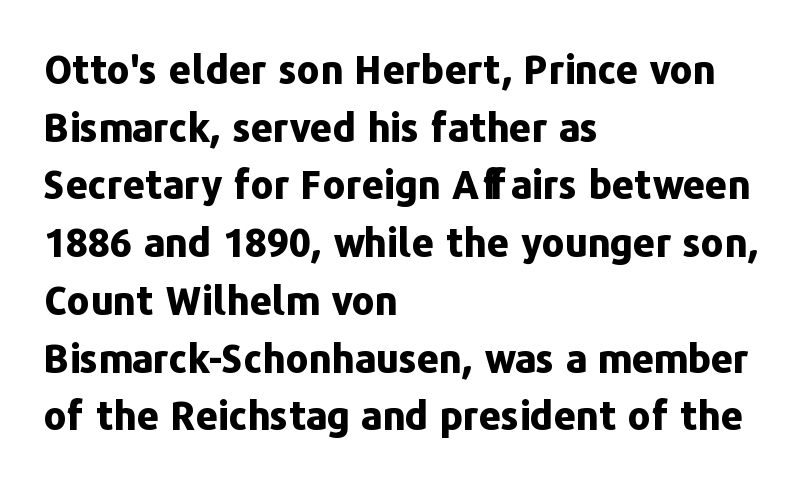
{"serif": "no", "italic": "no", "bold": "yes", "weight": "bold", "width": "normal", "stroke_contrast": "low", "x_height": "medium", "monospaced": "no", "underline": "no", "align": "left", "line_spacing": "normal", "line_spacing_ratio": 1.48, "letter_spacing": "normal", "letter_spacing_em": 0.0, "glyph_px": 39}
